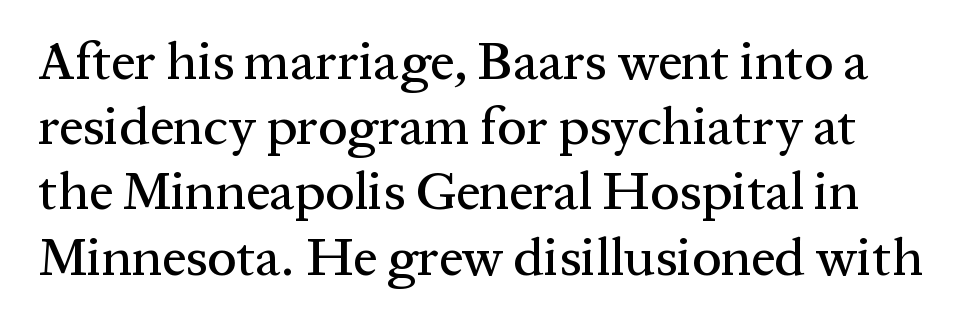
The space beneath each line is pristine and unruled. The horizontal fit of the characters is conventional and even. Note the varied advance widths — an 'i' is clearly narrower than an 'm'. Note: serifs present on the glyphs. The letters stand straight up with perfectly vertical stems.
